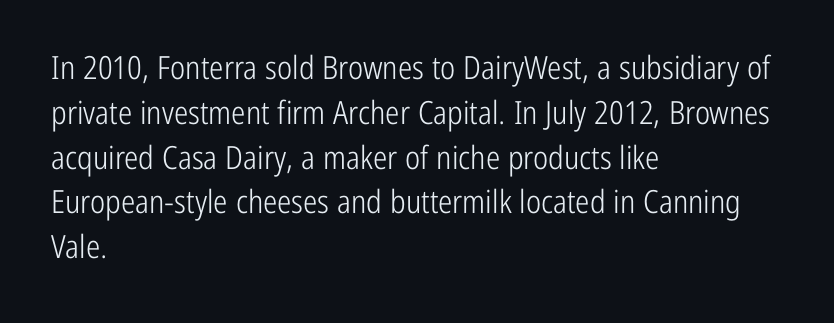
The image shows 32 px light, condensed sans-serif type, upright; set left-aligned, normal line spacing (1.4x), normal letter spacing, not underlined; low stroke contrast and a medium x-height.
